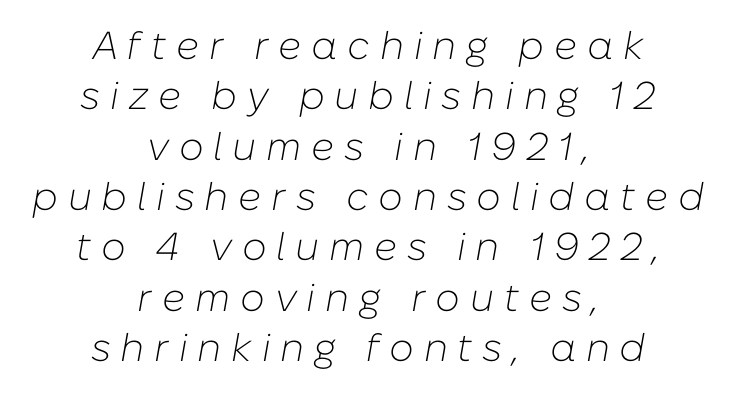
A typesetter would call this leading conventional body-copy spacing. It's the slanting kind of type. Does the copy run flush right? No — it is centered line by line. Note the varied advance widths — an 'i' is clearly narrower than an 'm'. Stroke mass is kept to a normal reading level or below. Inter-character spacing is expanded well beyond the font's built-in metrics.
